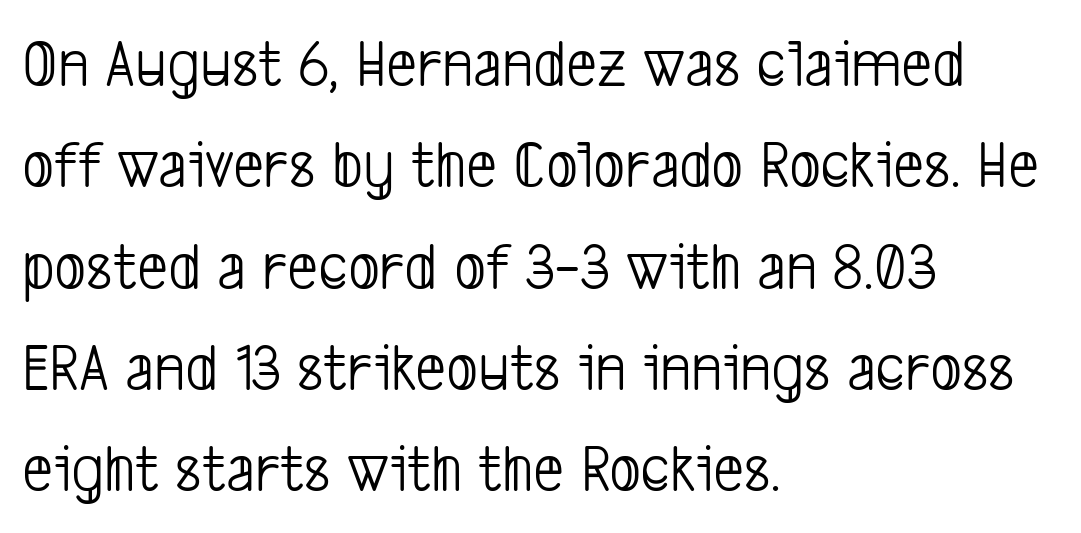
The image shows 68 px light, condensed sans-serif type; set left-aligned, normal line spacing (1.49x), normal letter spacing, not underlined; low stroke contrast and a medium x-height.
